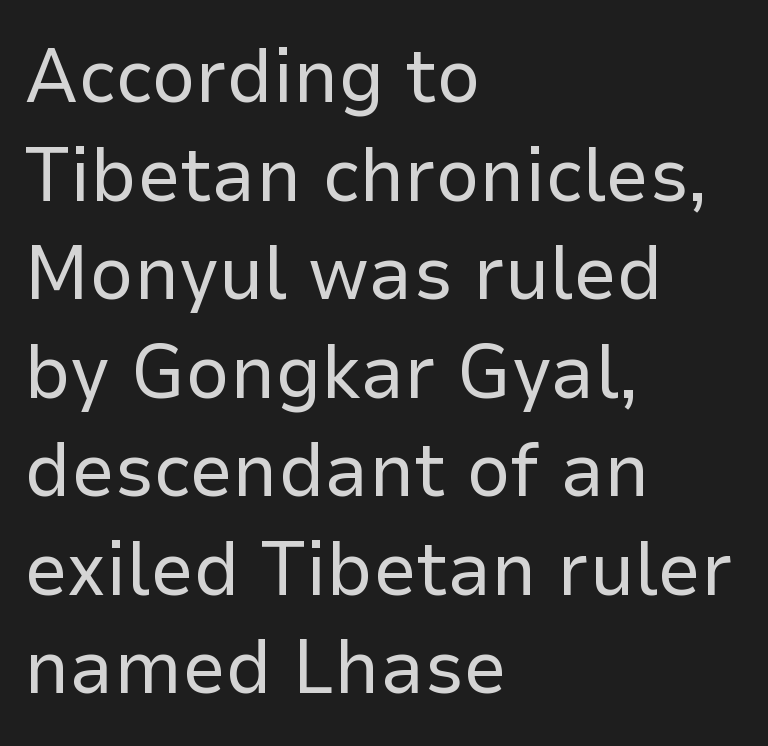
The image shows 77 px regular-weight sans-serif type, upright; set left-aligned, normal line spacing (1.28x), normal letter spacing, not underlined; low stroke contrast and a medium x-height.
